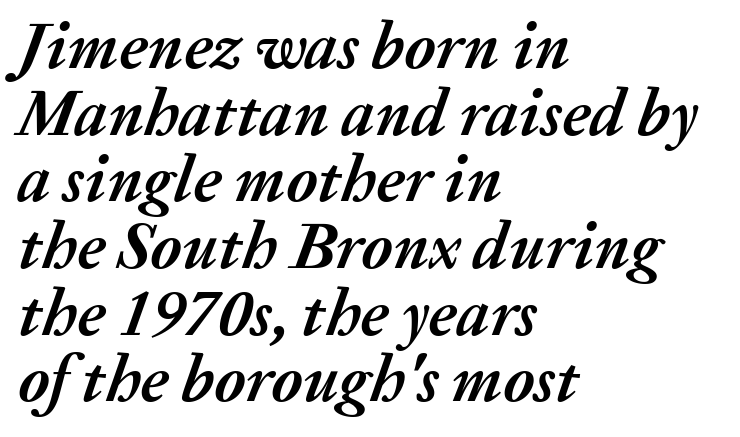
The image shows 66 px semibold type, italic (leaning right); set left-aligned, tight line spacing (1.01x), normal letter spacing, not underlined; medium stroke contrast and a medium x-height.
